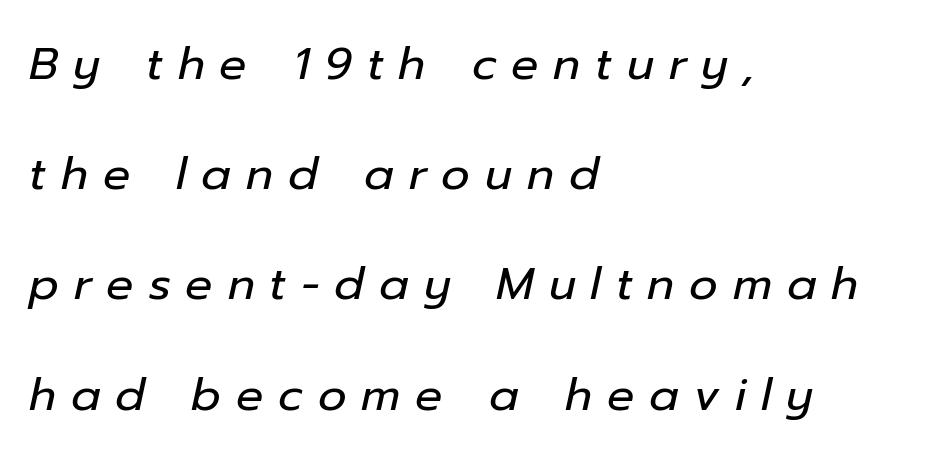
The glyphs are unaccompanied by any horizontal stroke below them. Slanted lettering throughout. These lines stack with their left ends in a neat column. Looks like regular typesetting: each glyph gets only the width it needs. Stem width sits at or under what a default text font uses.
